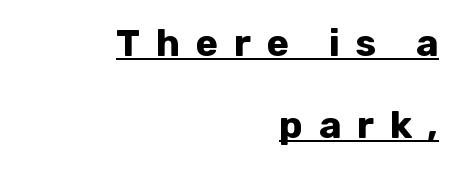
{"serif": "no", "italic": "no", "bold": "yes", "weight": "bold", "width": "normal", "stroke_contrast": "low", "x_height": "medium", "monospaced": "no", "underline": "yes", "align": "right", "line_spacing": "loose", "line_spacing_ratio": 2.17, "letter_spacing": "wide", "letter_spacing_em": 0.41, "glyph_px": 38}
